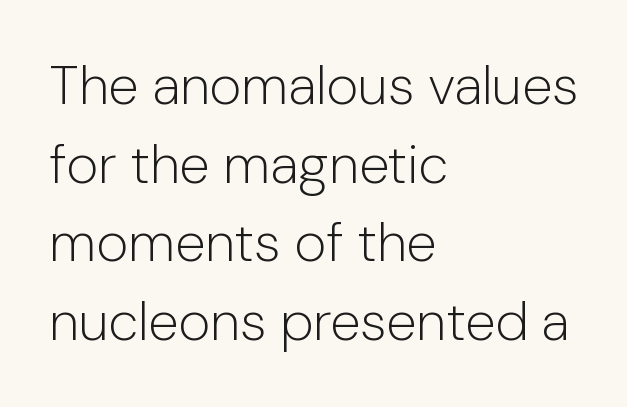
{"serif": "no", "italic": "no", "bold": "no", "weight": "light", "width": "normal", "stroke_contrast": "low", "x_height": "medium", "monospaced": "no", "underline": "no", "align": "left", "line_spacing": "normal", "line_spacing_ratio": 1.43, "letter_spacing": "normal", "letter_spacing_em": 0.0, "glyph_px": 55}
